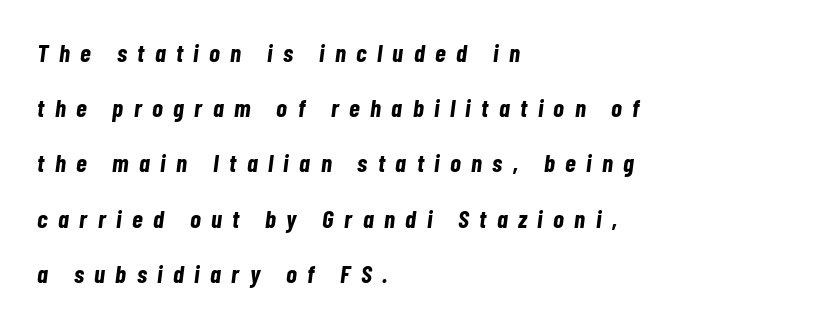
Q: Is the text bold? A: Yes.
Q: Is the text italic (slanted)? A: Yes, it leans right by about 7 degrees.
Q: Is the text underlined? A: No.
Q: How is the paragraph aligned? A: Left-aligned.
Q: Is the spacing between letters normal or unusually wide? A: Unusually wide.
Q: Is the spacing between lines tight, normal or loose? A: Loose.
